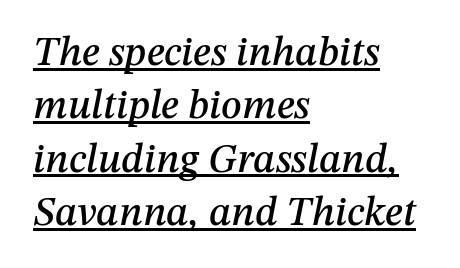
{"italic": "yes", "lean": "right", "slant_degrees": 12, "width": "normal", "stroke_contrast": "medium", "x_height": "medium", "monospaced": "no", "underline": "yes", "align": "left", "line_spacing": "normal", "line_spacing_ratio": 1.3, "letter_spacing": "normal", "letter_spacing_em": 0.0, "glyph_px": 41}
